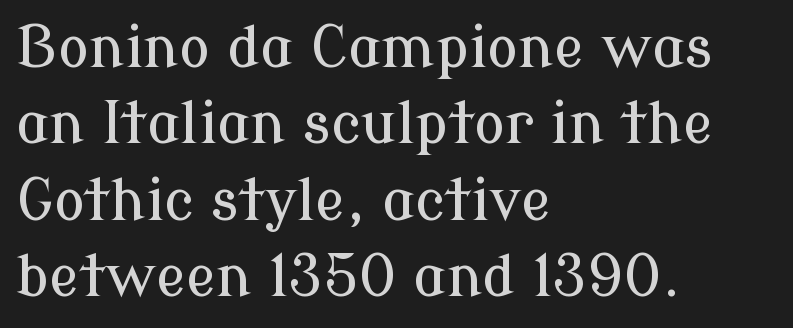
Is the letter spacing exaggerated? No — it looks like the ordinary default. The face used here is seriffed, in the tradition of book romans. Where is the straight margin? On the left. The letters stand upright; this is a roman face. Is this a fixed-width face? No — the glyphs have proportional, varying widths. The foot of each line stays bare and open.
